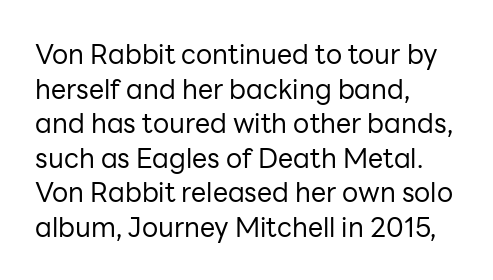
The block of text has a typical density, with ordinary space between rows. Which margin do the lines hug? The left one — the right edge is uneven. The space directly below the letters is spotless. This is the regular roman posture of the typeface. Does extra space separate the letters? No, they use regular spacing.
